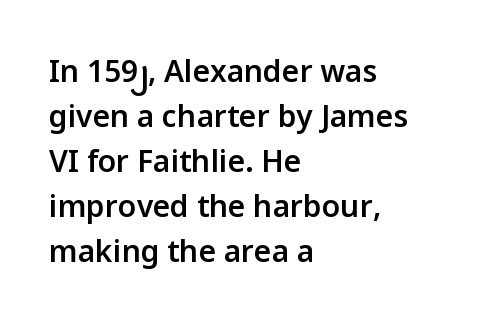
The image shows 30 px semibold sans-serif type, upright; set left-aligned, normal line spacing (1.5x), normal letter spacing, not underlined; low stroke contrast and a medium x-height.
